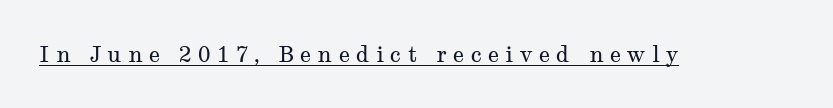
Vertical strokes here are truly vertical. This rendering widens character spacing well past its baseline value. A baseline rule has been typeset under these characters. These glyphs show unthickened strokes, regular width or finer.
